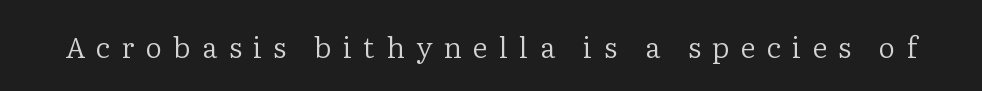
Only glyphs here, with clear space below each row. Note the varied advance widths — an 'i' is clearly narrower than an 'm'. The letters stand upright; this is a roman face. Type style note: has serifs. Weight class: somewhere from thin through regular.
